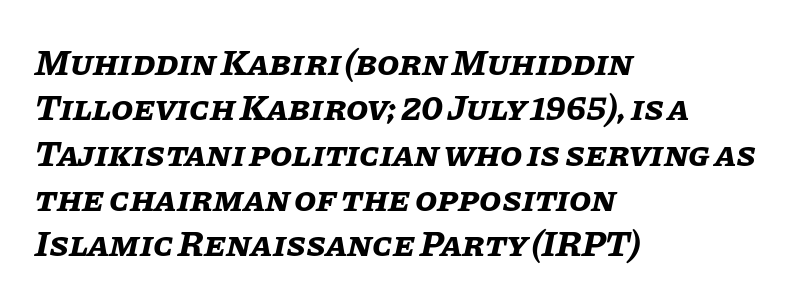
{"italic": "yes", "lean": "right", "slant_degrees": 11, "bold": "yes", "weight": "bold", "width": "normal", "stroke_contrast": "low", "x_height": "large", "monospaced": "no", "underline": "no", "align": "left", "line_spacing": "normal", "line_spacing_ratio": 1.26, "letter_spacing": "normal", "letter_spacing_em": 0.0, "glyph_px": 36}
